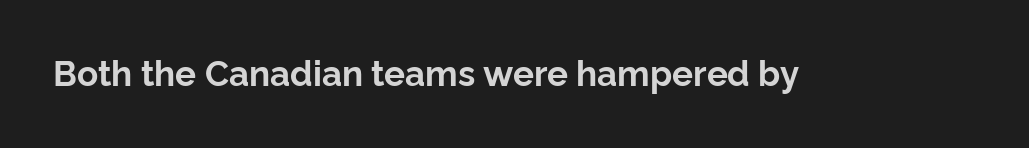
Q: Is the text bold? A: Yes.
Q: Is the text italic (slanted)? A: No, it is upright.
Q: Is the typeface a serif or a sans-serif typeface? A: Sans-serif.
Q: Is the text underlined? A: No.
Q: Is the spacing between letters normal or unusually wide? A: Normal.
Q: Width (condensed, normal, or wide)? A: Normal.
Q: Stroke contrast? A: Low.
Q: x-height? A: Medium.
Q: Monospaced? A: No.
